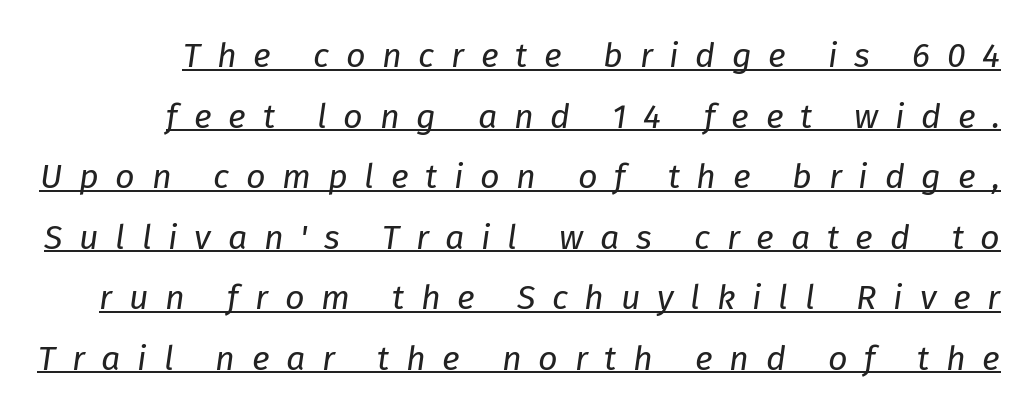
Q: Is the text bold? A: No.
Q: Is the text italic (slanted)? A: Yes, it leans right by about 8 degrees.
Q: Is the text underlined? A: Yes.
Q: Is the spacing between letters normal or unusually wide? A: Unusually wide.
Q: Width (condensed, normal, or wide)? A: Normal.
Q: Stroke contrast? A: Low.
Q: x-height? A: Medium.
Q: Monospaced? A: No.
